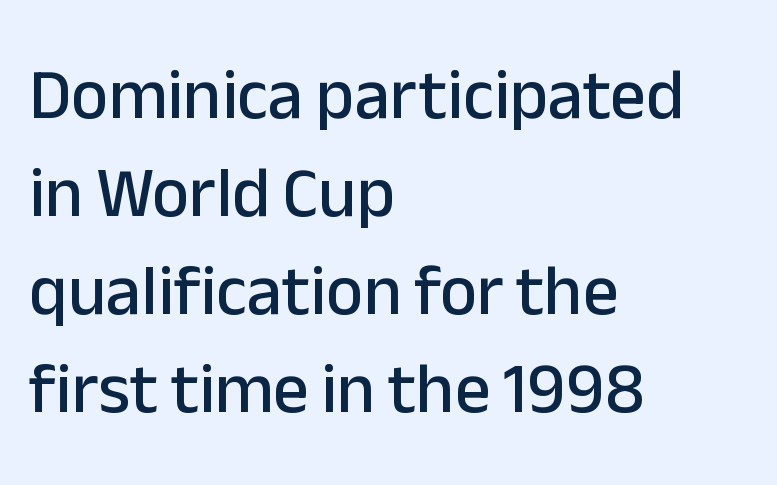
{"serif": "no", "italic": "no", "width": "normal", "stroke_contrast": "low", "x_height": "medium", "monospaced": "no", "underline": "no", "align": "left", "line_spacing": "normal", "line_spacing_ratio": 1.38, "letter_spacing": "normal", "letter_spacing_em": 0.0, "glyph_px": 71}
